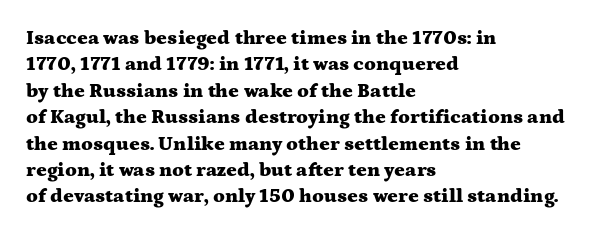
{"italic": "no", "bold": "yes", "underline": "no", "align": "left", "line_spacing": "normal", "line_spacing_ratio": 1.32, "letter_spacing": "normal", "letter_spacing_em": 0.0, "glyph_px": 20}
